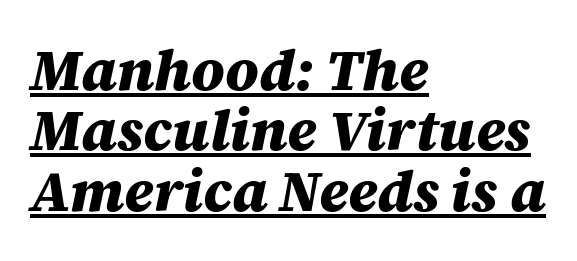
Typographic density is high because the face is bold. Think of a printed novel: that variable character pitch is what you see here. The passage shown has conventional tracking throughout. Like a heading marked for emphasis, these lines bear an underscore. These lines were composed using italics. The leading is snug, giving the passage a crowded texture.
